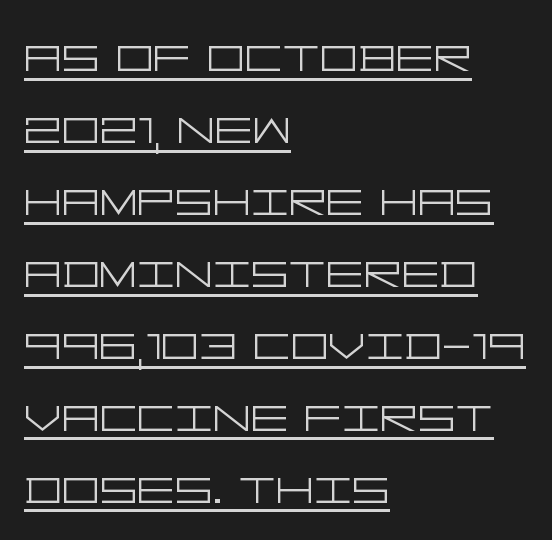
The image shows 59 px light, wide sans-serif type, upright; set left-aligned, line spacing 1.22x, normal letter spacing, underlined; low stroke contrast and a large x-height.
